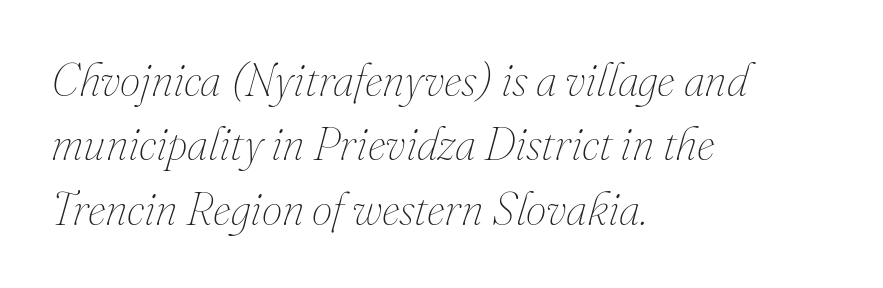
{"italic": "yes", "lean": "right", "slant_degrees": 16, "bold": "no", "weight": "thin", "width": "normal", "stroke_contrast": "medium", "x_height": "small", "monospaced": "no", "underline": "no", "align": "left", "line_spacing": "normal", "line_spacing_ratio": 1.4, "letter_spacing": "normal", "letter_spacing_em": 0.0, "glyph_px": 46}
